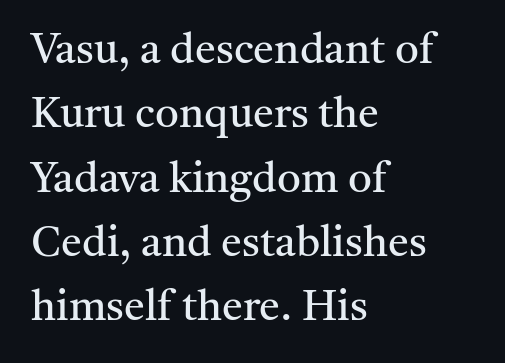
This sample uses an upright cut, with every glyph sitting square on the baseline. Short and long lines alike share a common starting point at left. Nobody touched the tracking dial on this one. Think of a printed novel: that variable character pitch is what you see here. Regarding serifs, this sample has them. The area under the type is left untouched.
